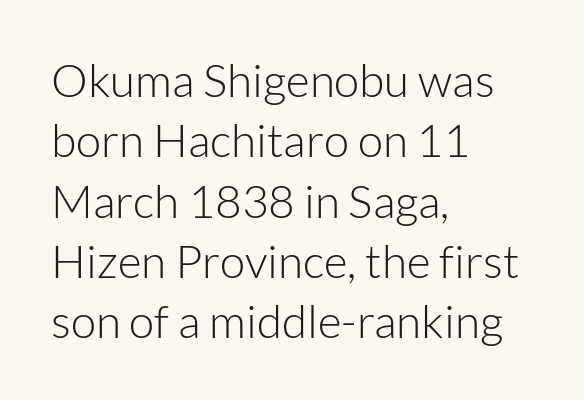
Is this a sans? Yes — the strokes have no serifs. A classic flush-left, rag-right setting is used for this passage. Does the leading feel generous? No, just average. Underline: absent. These lines are rendered in a variable-pitch font.
